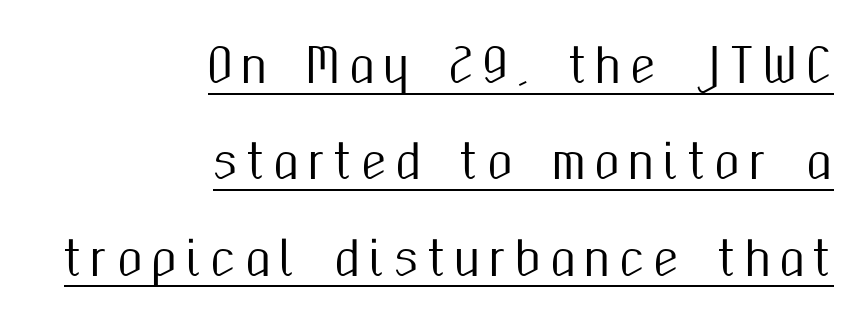
{"serif": "no", "italic": "no", "width": "condensed", "stroke_contrast": "medium", "x_height": "medium", "monospaced": "no", "underline": "yes", "align": "right", "line_spacing": "loose", "line_spacing_ratio": 2.05, "glyph_px": 47}
